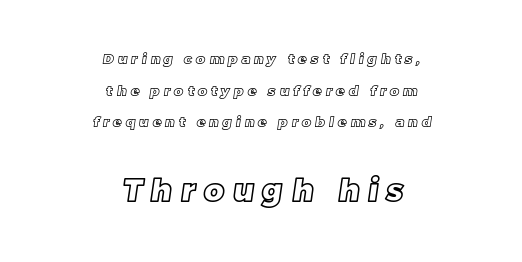
The image shows 31 px text type; set centered, loose line spacing (2.26x), unusually wide letter spacing (+0.29 em), not underlined; the second (bottom) block is 2.21x larger; a large x-height.
